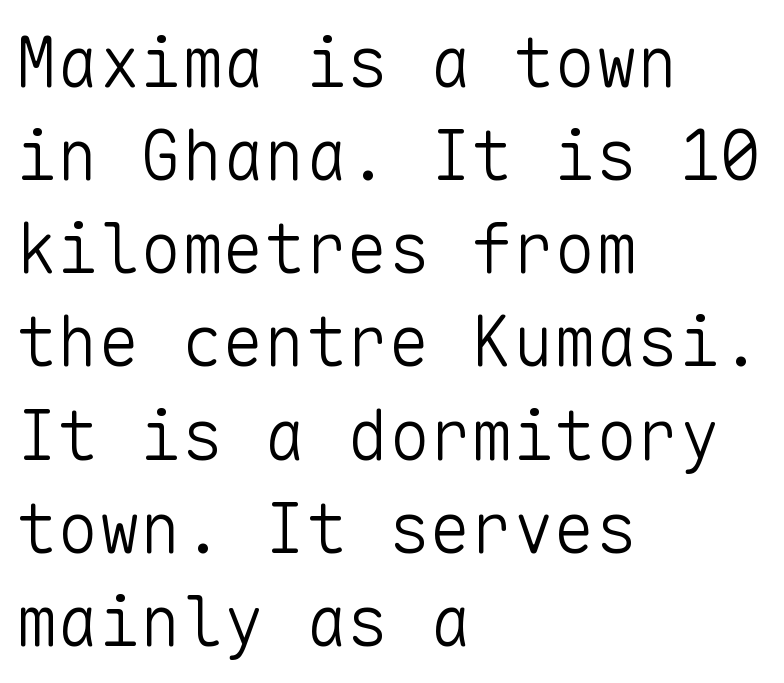
The image shows 69 px light sans-serif type, upright, monospaced; set left-aligned, normal line spacing (1.35x), normal letter spacing, not underlined; low stroke contrast and a medium x-height.
